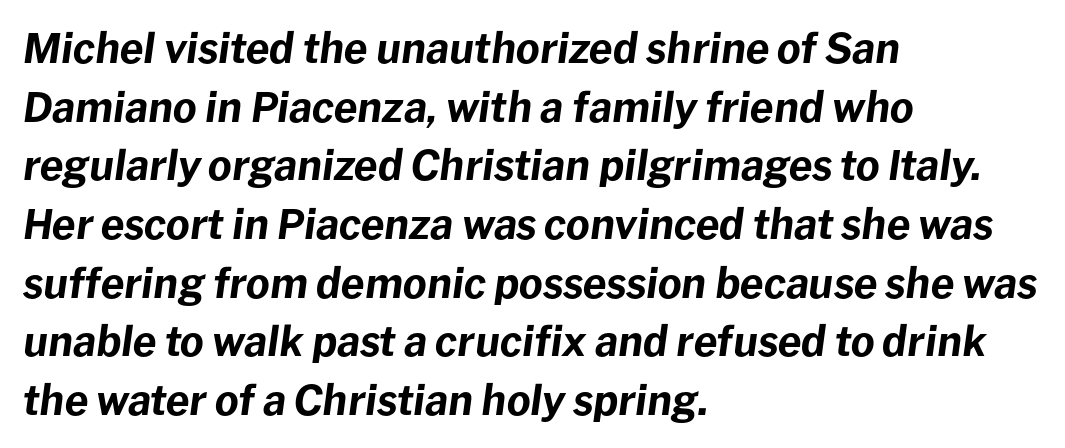
The foot of each line stays bare and open. Looks like regular typesetting: each glyph gets only the width it needs. The font is running at its bold setting. Typeset ragged right — the left edge is the straight one. Reading down the column, the eye jumps a familiar distance to each next line. When letters slant like this, we call the style italic.
